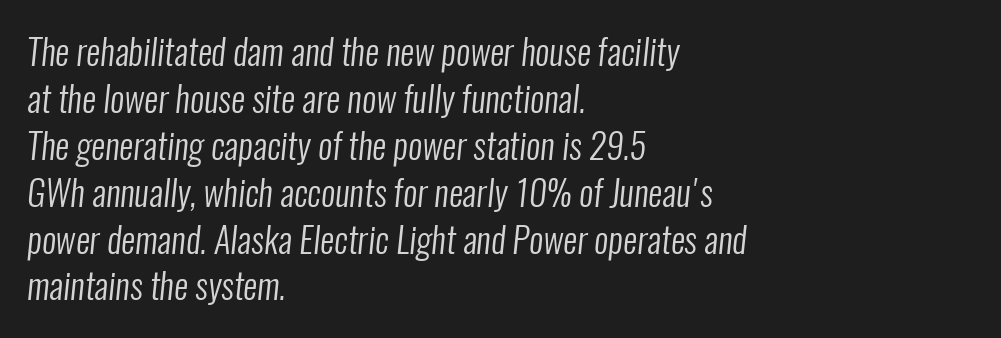
Q: Is the text bold? A: No.
Q: Is the typeface a serif or a sans-serif typeface? A: Sans-serif.
Q: Is the text underlined? A: No.
Q: How is the paragraph aligned? A: Left-aligned.
Q: Is the spacing between letters normal or unusually wide? A: Normal.
Q: Is the spacing between lines tight, normal or loose? A: Normal.
Q: Width (condensed, normal, or wide)? A: Condensed.
Q: Stroke contrast? A: Low.
Q: x-height? A: Medium.
Q: Monospaced? A: No.
